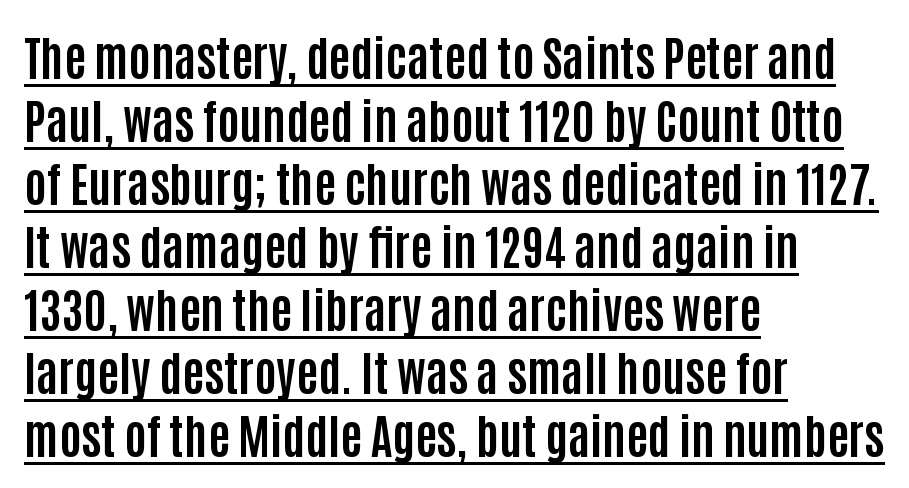
Q: Is the text bold? A: Yes.
Q: Is the text italic (slanted)? A: No, it is upright.
Q: Is the typeface a serif or a sans-serif typeface? A: Sans-serif.
Q: Is the text underlined? A: Yes.
Q: How is the paragraph aligned? A: Left-aligned.
Q: Is the spacing between letters normal or unusually wide? A: Normal.
Q: Is the spacing between lines tight, normal or loose? A: Normal.
Q: Width (condensed, normal, or wide)? A: Condensed.
Q: Stroke contrast? A: Low.
Q: x-height? A: Large.
Q: Monospaced? A: No.
